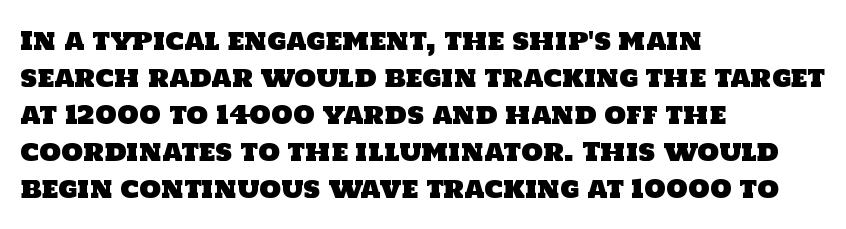
Q: Is the text underlined? A: No.
Q: How is the paragraph aligned? A: Left-aligned.
Q: Is the spacing between letters normal or unusually wide? A: Normal.
Q: Is the spacing between lines tight, normal or loose? A: Normal.
